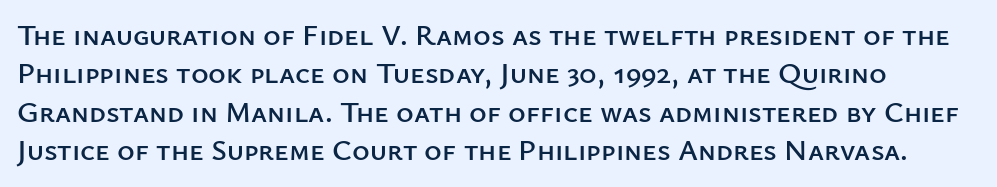
Does extra space separate the letters? No, they use regular spacing. These lines are rendered in a variable-pitch font. Just letters on the line, the space beneath them empty. You can tell from the bare stems that sans-serif type was used.
